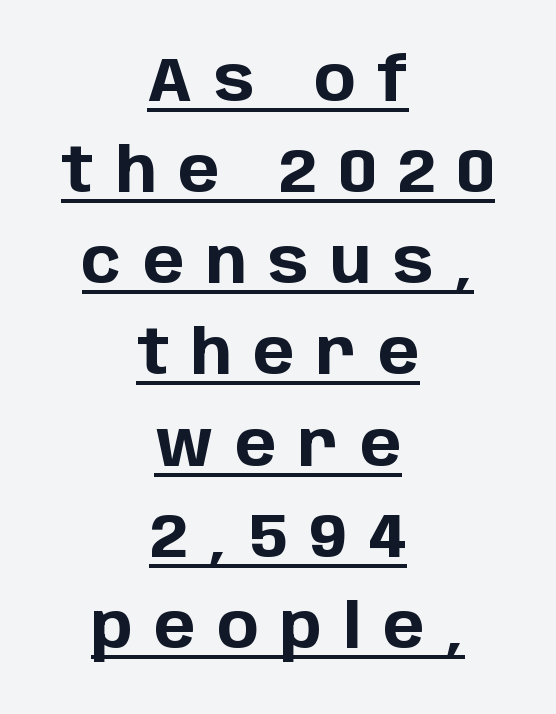
The image shows 62 px bold sans-serif type, upright; set centered, normal line spacing (1.47x), unusually wide letter spacing (+0.35 em), underlined; low stroke contrast and a large x-height.
